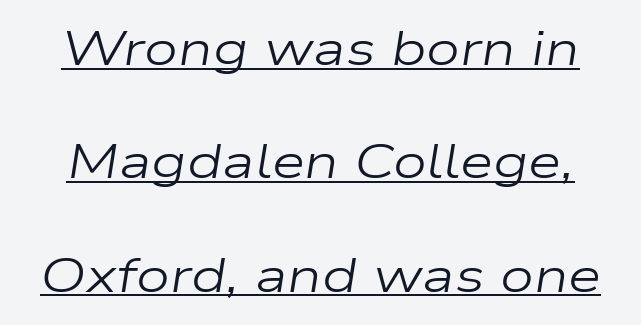
The image shows 48 px regular-weight, wide type, italic (leaning right); set loose line spacing (2.36x), normal letter spacing, underlined; low stroke contrast and a medium x-height.
